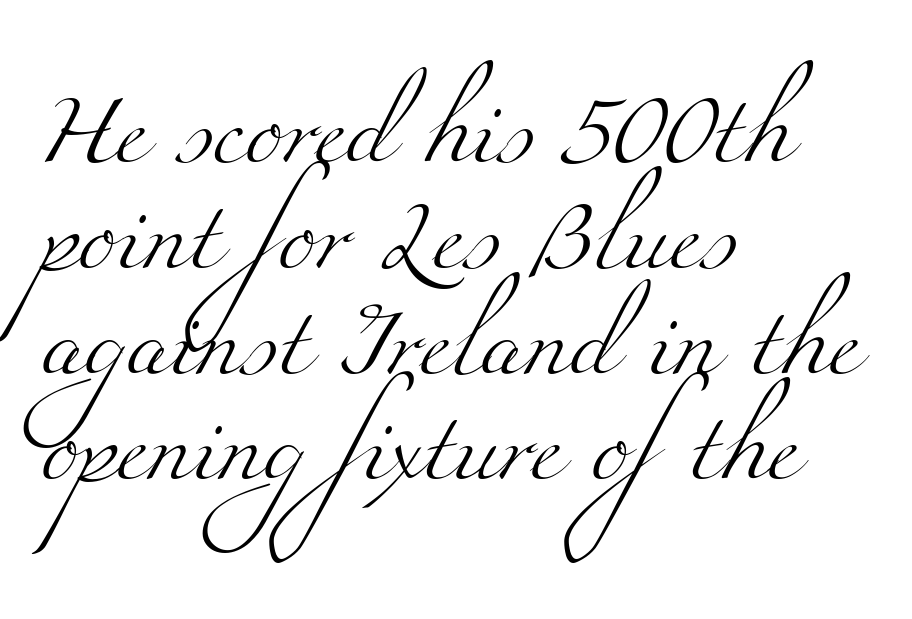
Q: Is the text bold? A: No.
Q: Is the text underlined? A: No.
Q: How is the paragraph aligned? A: Left-aligned.
Q: Is the spacing between letters normal or unusually wide? A: Normal.
Q: Is the spacing between lines tight, normal or loose? A: Normal.
Q: Width (condensed, normal, or wide)? A: Wide.
Q: Stroke contrast? A: Medium.
Q: x-height? A: Small.
Q: Monospaced? A: No.
